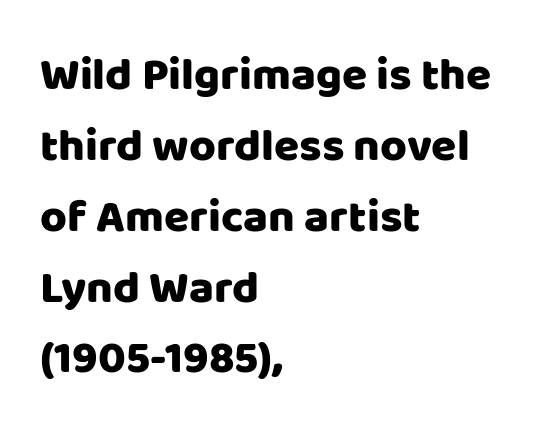
Q: Is the text italic (slanted)? A: No, it is upright.
Q: Is the typeface a serif or a sans-serif typeface? A: Sans-serif.
Q: Is the text underlined? A: No.
Q: How is the paragraph aligned? A: Left-aligned.
Q: Is the spacing between letters normal or unusually wide? A: Normal.
Q: Is the spacing between lines tight, normal or loose? A: Normal.
Q: Width (condensed, normal, or wide)? A: Normal.
Q: Stroke contrast? A: Low.
Q: x-height? A: Large.
Q: Monospaced? A: No.
